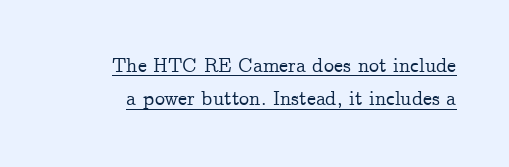
{"italic": "no", "underline": "yes", "line_spacing": "normal", "line_spacing_ratio": 1.67, "letter_spacing": "normal", "letter_spacing_em": 0.0, "glyph_px": 20}
